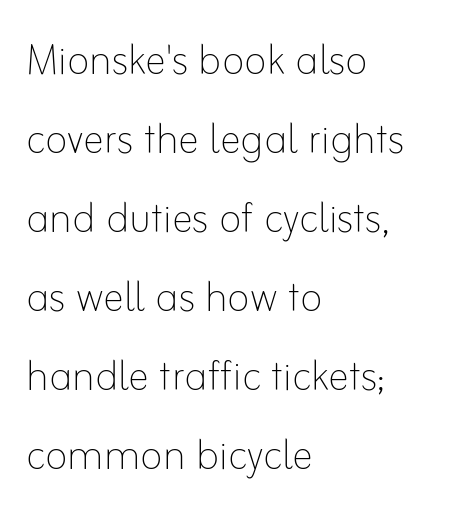
The rag falls on the right side of this text block. Here the designer chose a conventional face with non-uniform glyph widths. In terms of posture, this sample is upright. Nothing heavy about these letters — not bold at all. Leading: standard.
